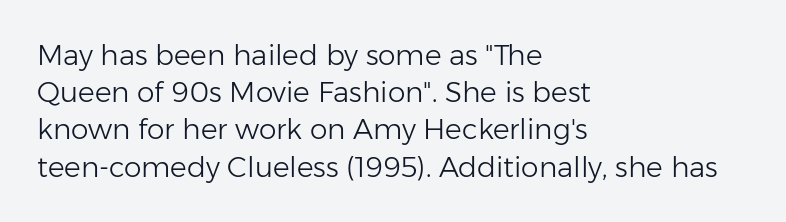
{"serif": "no", "italic": "no", "bold": "no", "weight": "light", "width": "normal", "stroke_contrast": "low", "x_height": "medium", "monospaced": "no", "underline": "no", "align": "left", "line_spacing": "normal", "line_spacing_ratio": 1.33, "letter_spacing": "normal", "letter_spacing_em": 0.0, "glyph_px": 28}
